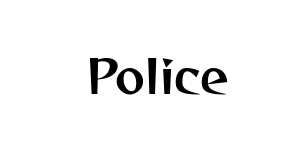
This is the regular roman posture of the typeface. These lines are rendered in a variable-pitch font. Just letters on the line, the space beneath them empty. Grotesque or geometric, the face here clearly has no serifs. Inter-character spacing is left at the font's built-in metrics.
